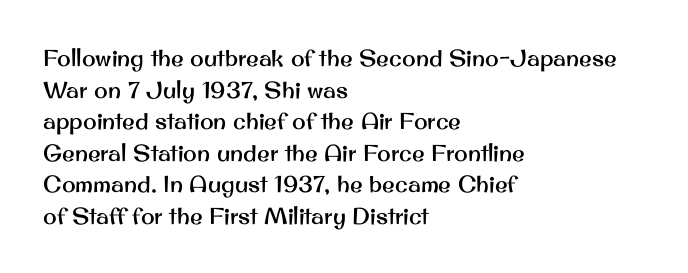
{"italic": "no", "underline": "no", "align": "left", "line_spacing": "normal", "line_spacing_ratio": 1.37, "letter_spacing": "normal", "letter_spacing_em": 0.0, "glyph_px": 23}
